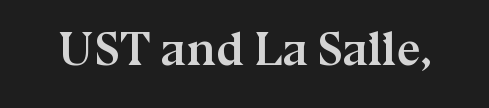
Quick note: not italic, upright. These lines are rendered in a variable-pitch font. Honestly, the letter spacing is just normal — you wouldn't notice it. Only glyphs here, with clear space below each row.
